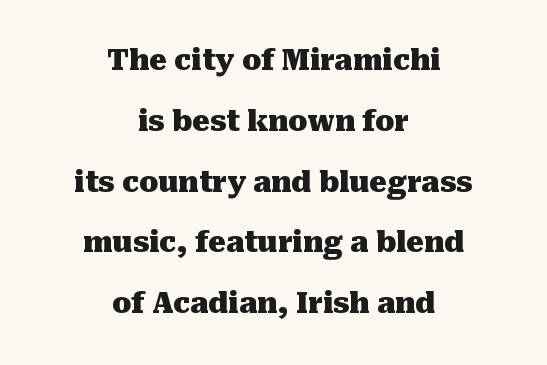
The image shows 28 px heavy serif type, upright; set centered, loose line spacing (2.17x), normal letter spacing, not underlined; medium stroke contrast and a medium x-height.
